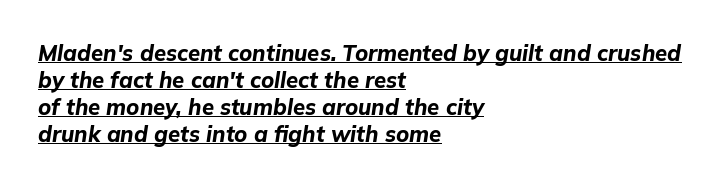
Compared with ordinary roman type, these characters are visibly tilted. Line starts are locked; line ends wander. Each glyph is drawn with heavy, bold strokes. Nothing unusual about the tracking: characters are spaced as the font intends. Underline: present.
